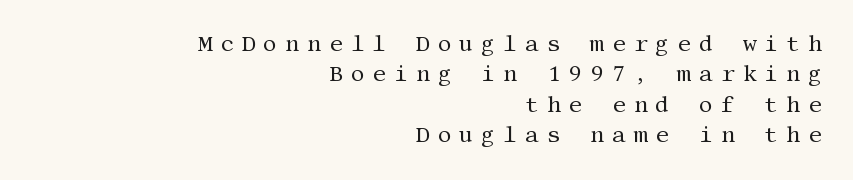
Q: Is the text bold? A: No.
Q: Is the text italic (slanted)? A: No, it is upright.
Q: Is the text underlined? A: No.
Q: How is the paragraph aligned? A: Right-aligned.
Q: Is the spacing between letters normal or unusually wide? A: Unusually wide.
Q: Is the spacing between lines tight, normal or loose? A: Normal.
